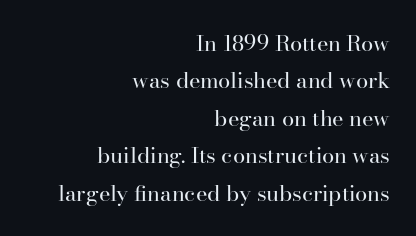
Q: Is the text bold? A: No.
Q: Is the text italic (slanted)? A: No, it is upright.
Q: Is the text underlined? A: No.
Q: How is the paragraph aligned? A: Right-aligned.
Q: Is the spacing between letters normal or unusually wide? A: Normal.
Q: Is the spacing between lines tight, normal or loose? A: Normal.
